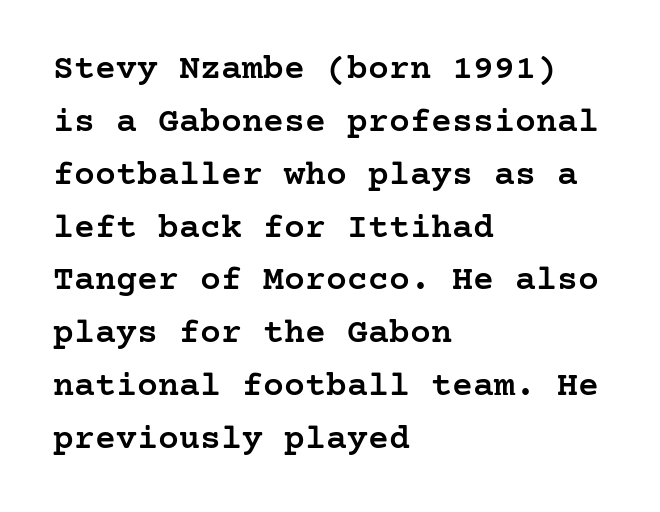
Words float on clear page, feet unadorned. These lines are composed in type with serifs. Visually the block forms a straight wall on the left and a jagged coastline on the right. The rendering uses a semibold face; strokes are thickened but not to full bold.
